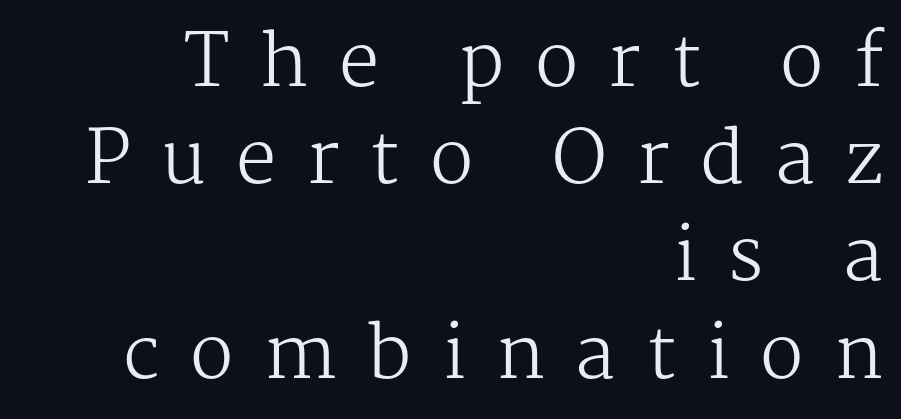
Q: Is the text bold? A: No.
Q: Is the text italic (slanted)? A: No, it is upright.
Q: Is the typeface a serif or a sans-serif typeface? A: Serif.
Q: Is the text underlined? A: No.
Q: How is the paragraph aligned? A: Right-aligned.
Q: Is the spacing between letters normal or unusually wide? A: Unusually wide.
Q: Is the spacing between lines tight, normal or loose? A: Normal.
Q: Width (condensed, normal, or wide)? A: Normal.
Q: Stroke contrast? A: Medium.
Q: x-height? A: Medium.
Q: Monospaced? A: No.
